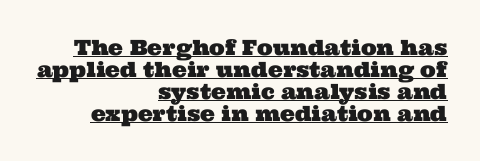
Q: Is the text underlined? A: Yes.
Q: How is the paragraph aligned? A: Right-aligned.
Q: Is the spacing between letters normal or unusually wide? A: Normal.
Q: Is the spacing between lines tight, normal or loose? A: Tight.
